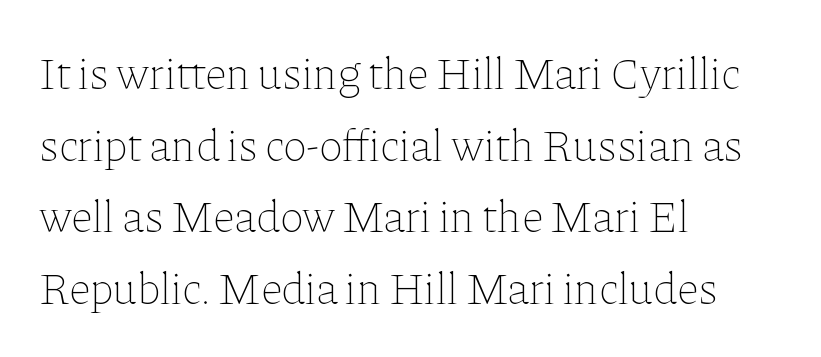
Q: Is the text bold? A: No.
Q: Is the text italic (slanted)? A: No, it is upright.
Q: Is the text underlined? A: No.
Q: How is the paragraph aligned? A: Left-aligned.
Q: Is the spacing between letters normal or unusually wide? A: Normal.
Q: Is the spacing between lines tight, normal or loose? A: Normal.
Q: Width (condensed, normal, or wide)? A: Normal.
Q: Stroke contrast? A: Low.
Q: x-height? A: Medium.
Q: Monospaced? A: No.
